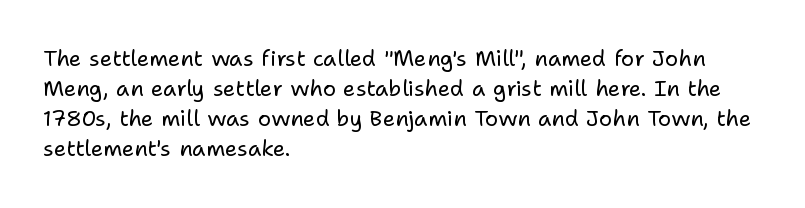
The image shows 22 px text type, upright; set left-aligned, normal line spacing (1.37x), normal letter spacing, not underlined.
